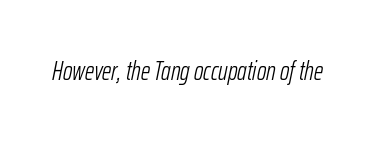
{"italic": "yes", "lean": "right", "slant_degrees": 12, "bold": "no", "underline": "no", "letter_spacing": "normal", "letter_spacing_em": 0.0, "glyph_px": 26}
